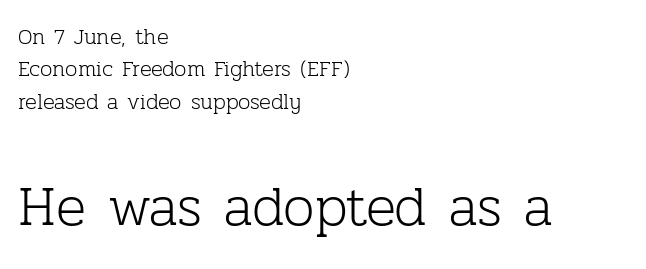
The image shows 56 px light serif type, upright; set left-aligned, normal line spacing (1.47x), normal letter spacing, not underlined; the second (bottom) block is 2.55x larger; low stroke contrast and a medium x-height.
